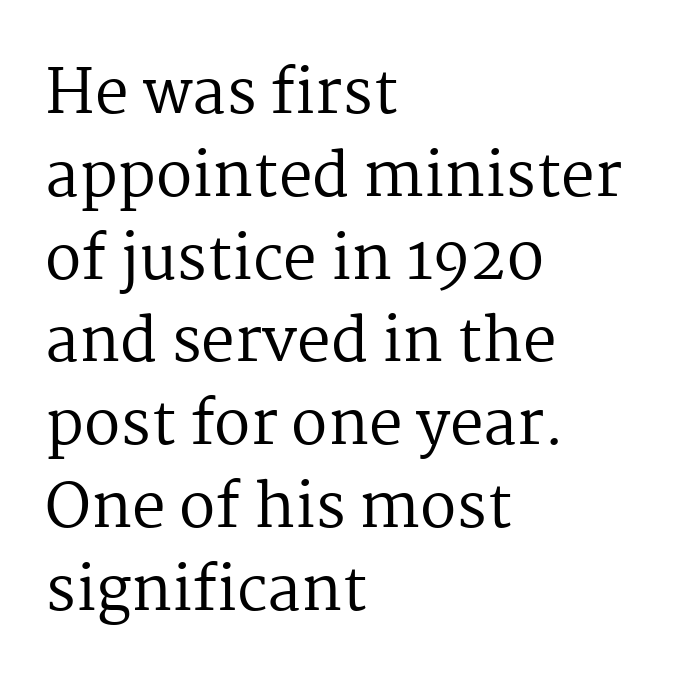
{"serif": "yes", "italic": "no", "bold": "no", "weight": "regular", "width": "normal", "stroke_contrast": "medium", "x_height": "medium", "monospaced": "no", "underline": "no", "align": "left", "line_spacing": "normal", "line_spacing_ratio": 1.38, "letter_spacing": "normal", "letter_spacing_em": 0.0, "glyph_px": 60}
